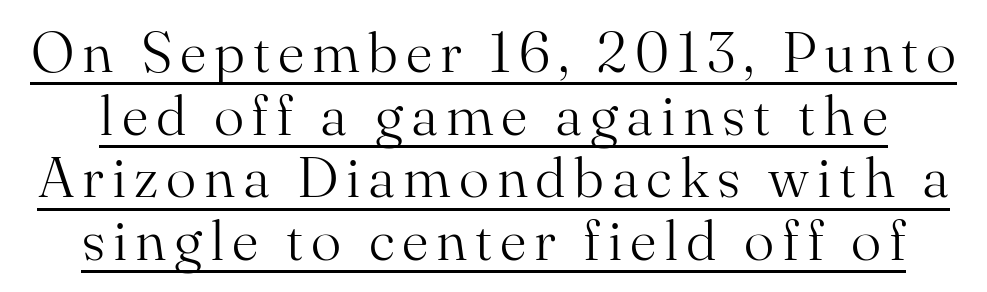
{"serif": "yes", "italic": "no", "bold": "no", "weight": "light", "width": "normal", "stroke_contrast": "medium", "x_height": "small", "monospaced": "no", "underline": "yes", "line_spacing": "tight", "line_spacing_ratio": 1.1, "glyph_px": 57}
